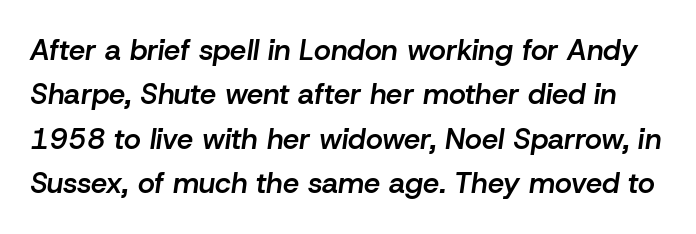
{"italic": "yes", "lean": "right", "slant_degrees": 8, "bold": "semi", "weight": "semibold", "width": "normal", "stroke_contrast": "low", "x_height": "medium", "monospaced": "no", "underline": "no", "line_spacing": "normal", "line_spacing_ratio": 1.53, "letter_spacing": "normal", "letter_spacing_em": 0.0, "glyph_px": 29}
